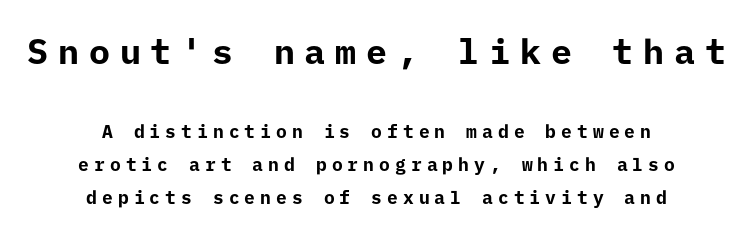
Set as a true bold cut, around the 700 mark. Descender tails drop into unmarked territory. No italicization has been applied; the sample stays upright. In terms of letterspacing, this is a distinctly airy, spread setting.
